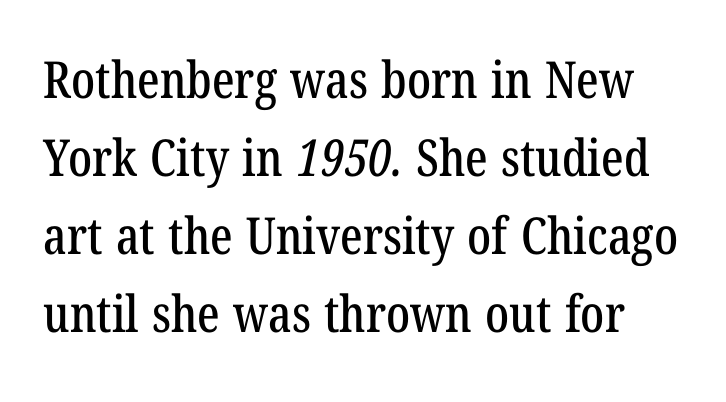
Q: Is the typeface a serif or a sans-serif typeface? A: Serif.
Q: Is the text underlined? A: No.
Q: Is the spacing between letters normal or unusually wide? A: Normal.
Q: Is the spacing between lines tight, normal or loose? A: Normal.
Q: Width (condensed, normal, or wide)? A: Condensed.
Q: Stroke contrast? A: Low.
Q: x-height? A: Medium.
Q: Monospaced? A: No.
